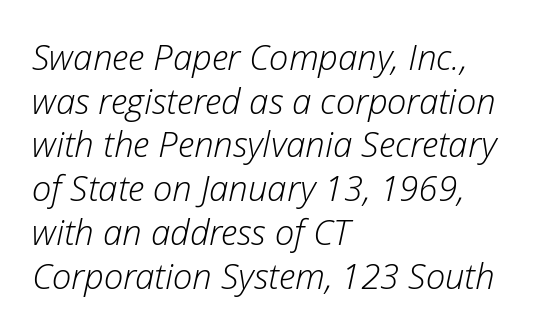
The image shows 35 px light type, italic (leaning right); set left-aligned, normal line spacing (1.25x), normal letter spacing, not underlined; low stroke contrast and a medium x-height.
